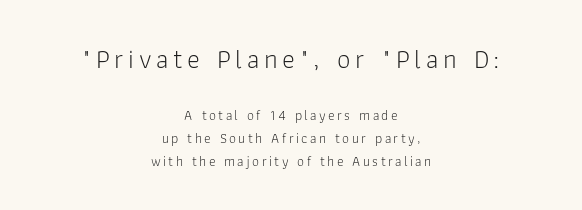
Nope, not italic — everything's standing straight. Descenders hang freely into open space. The emphasis by scale lands on block number one, above. Is the type heavy? It reads as light-to-regular instead.
